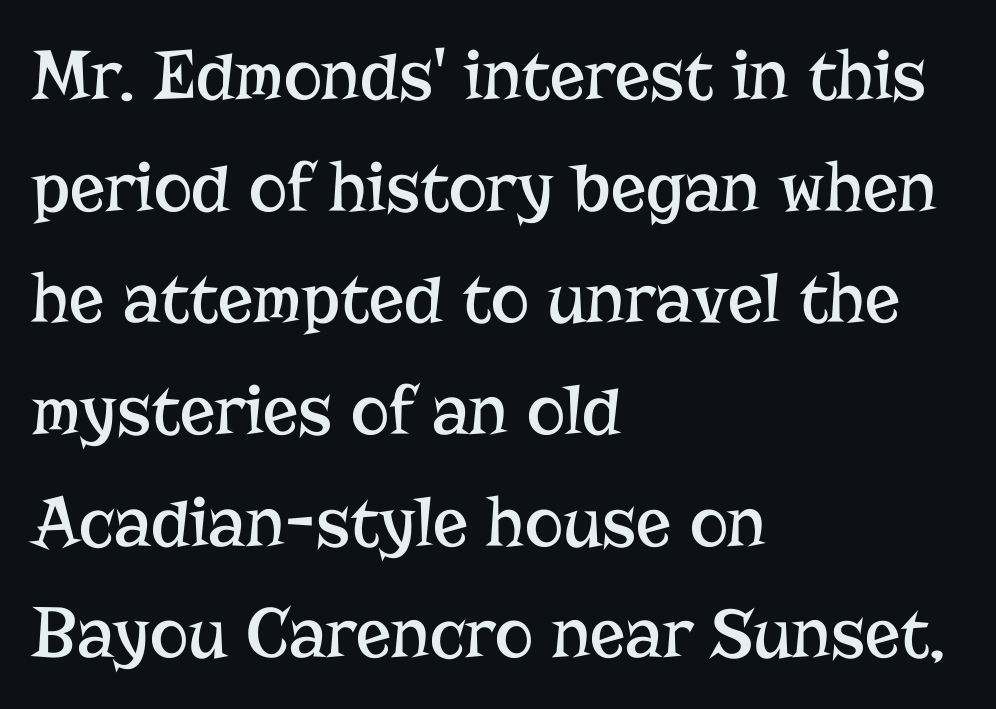
{"serif": "yes", "italic": "no", "bold": "no", "weight": "regular", "width": "normal", "stroke_contrast": "low", "x_height": "medium", "monospaced": "no", "underline": "no", "align": "left", "line_spacing": "normal", "line_spacing_ratio": 1.53, "letter_spacing": "normal", "letter_spacing_em": 0.0, "glyph_px": 73}
